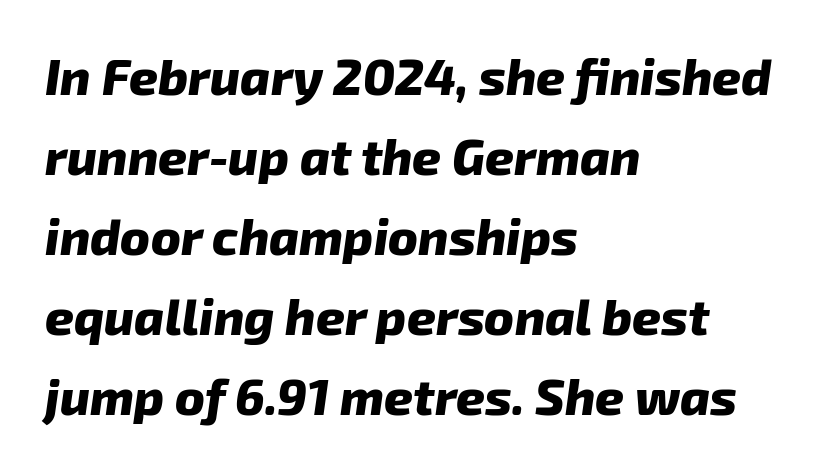
The image shows 50 px heavy type, italic (leaning right); set left-aligned, normal line spacing (1.6x), normal letter spacing, not underlined; low stroke contrast and a medium x-height.
